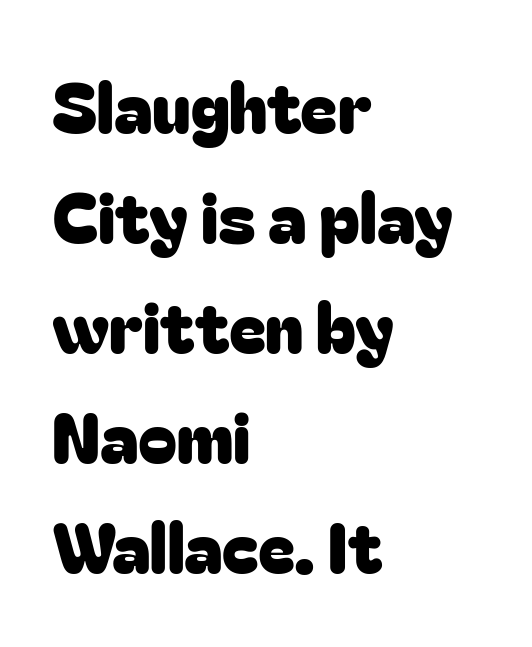
Q: Is the text italic (slanted)? A: No, it is upright.
Q: Is the typeface a serif or a sans-serif typeface? A: Sans-serif.
Q: Is the text underlined? A: No.
Q: How is the paragraph aligned? A: Left-aligned.
Q: Is the spacing between letters normal or unusually wide? A: Normal.
Q: Is the spacing between lines tight, normal or loose? A: Normal.
Q: Width (condensed, normal, or wide)? A: Normal.
Q: Stroke contrast? A: Low.
Q: x-height? A: Medium.
Q: Monospaced? A: No.
